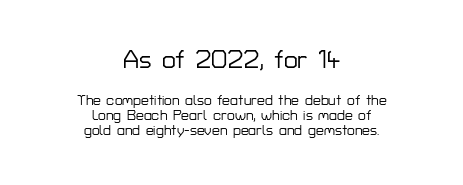
A typesetter would call this leading minimal, almost set solid. Centered paragraph, ragged on both sides. A student would notice the top passage is typeset larger than what follows. The typography opts for an upright posture over an oblique one.
